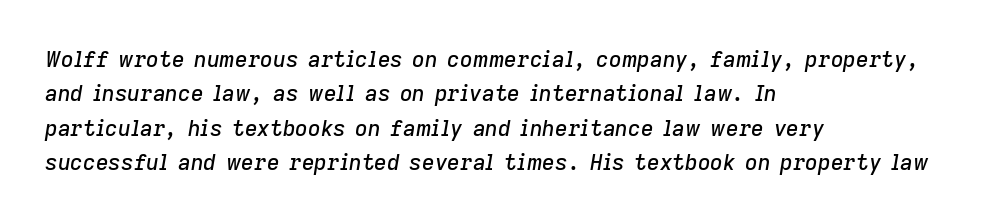
Q: Is the text italic (slanted)? A: Yes, it leans right by about 9 degrees.
Q: Is the text underlined? A: No.
Q: How is the paragraph aligned? A: Left-aligned.
Q: Is the spacing between letters normal or unusually wide? A: Normal.
Q: Is the spacing between lines tight, normal or loose? A: Normal.
